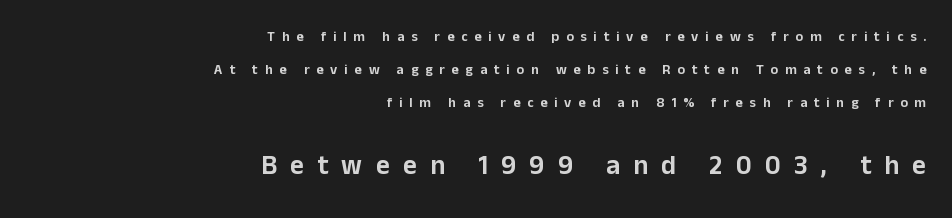
{"italic": "no", "underline": "no", "align": "right", "line_spacing": "loose", "line_spacing_ratio": 2.34, "letter_spacing": "wide", "letter_spacing_em": 0.49, "larger_block": "second", "size_ratio": 1.93, "glyph_px": 27}
